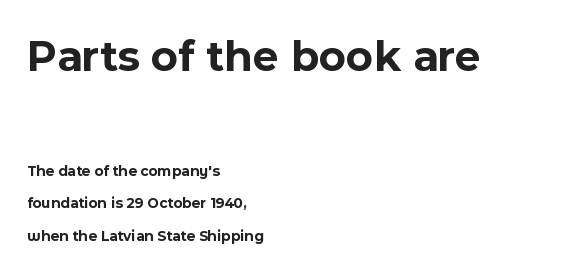
Q: Is the text bold? A: Yes.
Q: Is the text italic (slanted)? A: No, it is upright.
Q: Is the typeface a serif or a sans-serif typeface? A: Sans-serif.
Q: Is the text underlined? A: No.
Q: How is the paragraph aligned? A: Left-aligned.
Q: Is the spacing between letters normal or unusually wide? A: Normal.
Q: Is the spacing between lines tight, normal or loose? A: Loose.
Q: Which block of text is set in a larger size, the first (top) or the second (bottom)? A: The first (top) one.
Q: Width (condensed, normal, or wide)? A: Normal.
Q: x-height? A: Medium.
Q: Monospaced? A: No.
